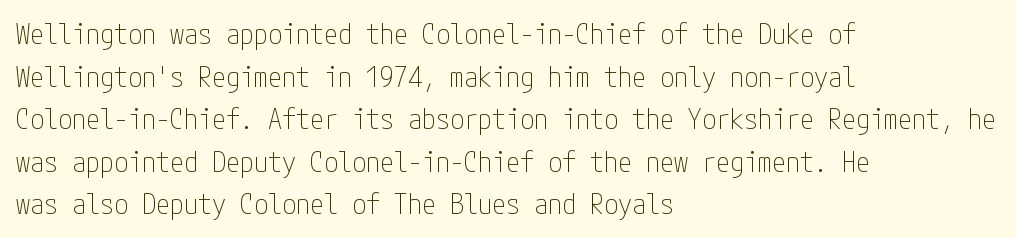
The image shows 28 px thin, condensed sans-serif type, upright; set left-aligned, normal line spacing (1.52x), normal letter spacing, not underlined; low stroke contrast and a medium x-height.
